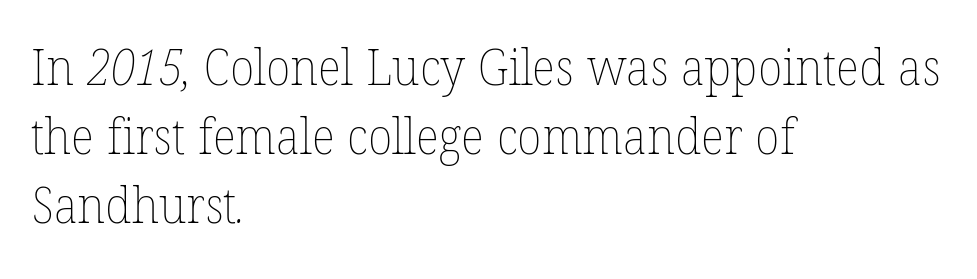
{"bold": "no", "weight": "thin", "width": "normal", "stroke_contrast": "low", "x_height": "medium", "monospaced": "no", "underline": "no", "align": "left", "line_spacing": "normal", "line_spacing_ratio": 1.38, "letter_spacing": "normal", "letter_spacing_em": 0.0, "glyph_px": 50}
